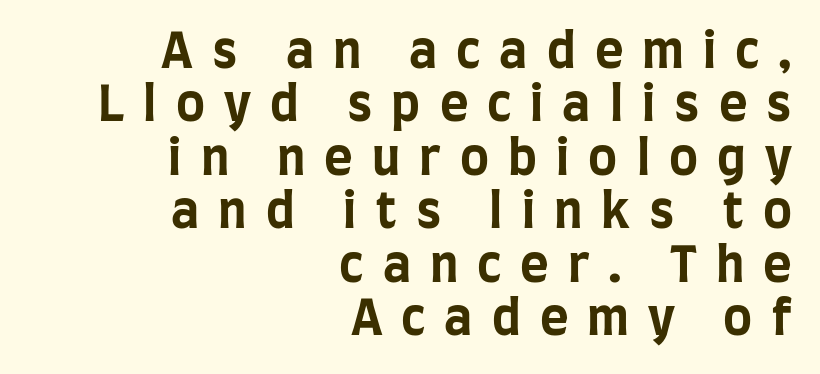
Q: Is the text bold? A: Yes.
Q: Is the text italic (slanted)? A: No, it is upright.
Q: Is the typeface a serif or a sans-serif typeface? A: Sans-serif.
Q: Is the text underlined? A: No.
Q: How is the paragraph aligned? A: Right-aligned.
Q: Is the spacing between letters normal or unusually wide? A: Unusually wide.
Q: Is the spacing between lines tight, normal or loose? A: Tight.
Q: Width (condensed, normal, or wide)? A: Condensed.
Q: Stroke contrast? A: Low.
Q: x-height? A: Large.
Q: Monospaced? A: No.
